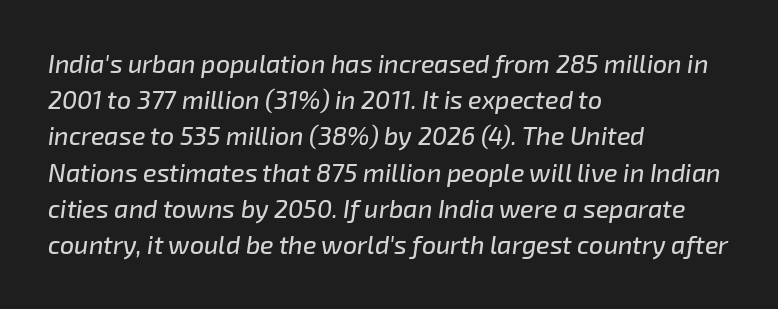
{"italic": "yes", "lean": "right", "slant_degrees": 8, "underline": "no", "align": "left", "line_spacing": "normal", "line_spacing_ratio": 1.45, "letter_spacing": "normal", "letter_spacing_em": 0.0, "glyph_px": 25}
